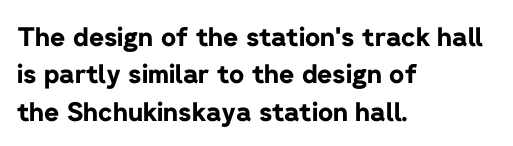
{"italic": "no", "bold": "yes", "underline": "no", "align": "left", "line_spacing": "normal", "line_spacing_ratio": 1.44, "letter_spacing": "normal", "letter_spacing_em": 0.0, "glyph_px": 26}
